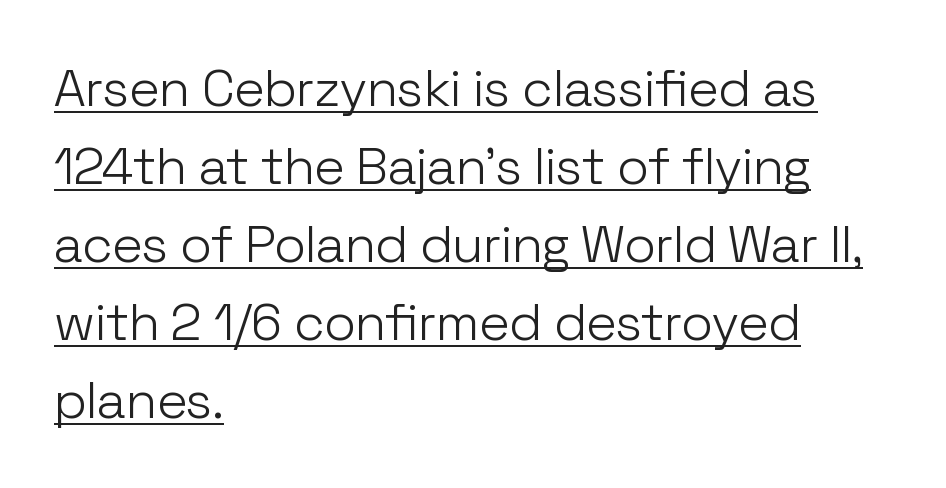
{"serif": "no", "italic": "no", "bold": "no", "weight": "light", "width": "normal", "stroke_contrast": "low", "x_height": "medium", "monospaced": "no", "underline": "yes", "align": "left", "line_spacing": "normal", "line_spacing_ratio": 1.5, "letter_spacing": "normal", "letter_spacing_em": 0.0, "glyph_px": 52}
